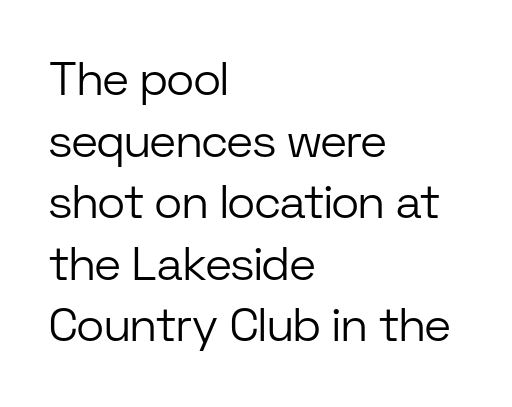
{"serif": "no", "italic": "no", "bold": "no", "weight": "light", "width": "normal", "stroke_contrast": "low", "x_height": "medium", "monospaced": "no", "underline": "no", "align": "left", "line_spacing": "normal", "line_spacing_ratio": 1.31, "letter_spacing": "normal", "letter_spacing_em": 0.0, "glyph_px": 47}
